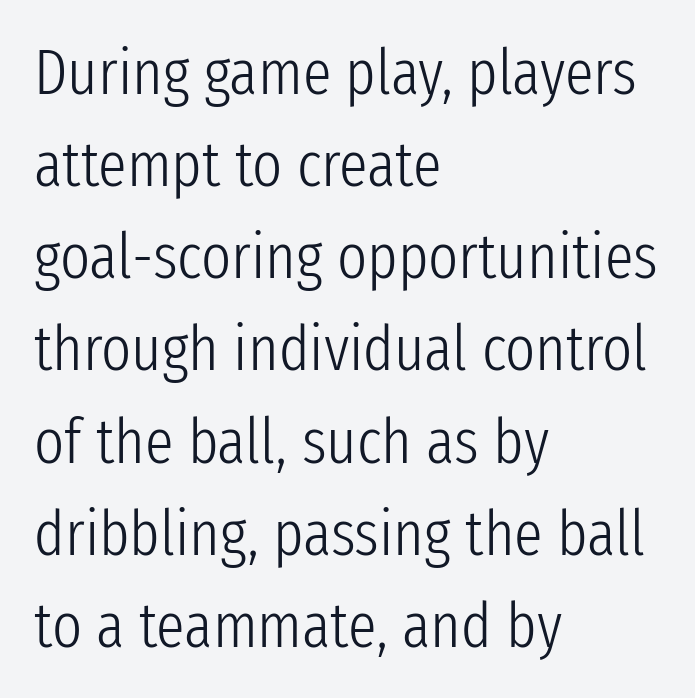
Each letter's strokes conclude bluntly, with no projecting serifs. Anything drawn beneath the words? Only blank space. Teacher's note: observe the even left margin — that is flush-left alignment. The designer left line spacing at the default. The passage shown has conventional tracking throughout. The weight tops out at a normal text grade.
